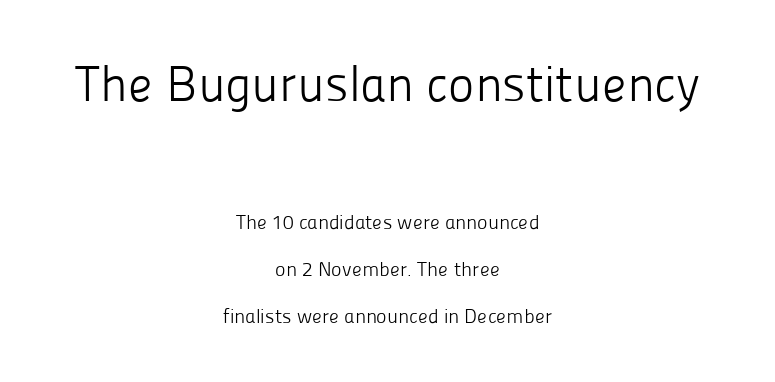
{"serif": "no", "italic": "no", "bold": "no", "weight": "light", "width": "normal", "stroke_contrast": "low", "x_height": "medium", "monospaced": "no", "underline": "no", "align": "center", "line_spacing": "loose", "line_spacing_ratio": 2.35, "letter_spacing": "normal", "letter_spacing_em": 0.0, "larger_block": "first", "size_ratio": 2.5, "glyph_px": 50}
